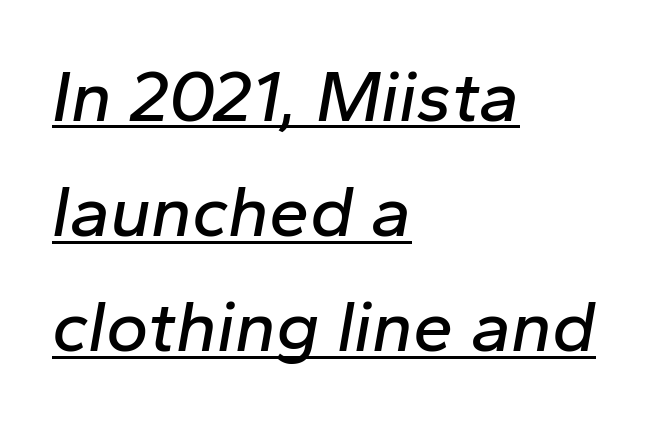
Inter-character spacing is left at the font's built-in metrics. The space between consecutive lines is moderate. Does the copy run flush right? No — it runs flush left. Check the space under the baseline: a stroke is drawn there.
